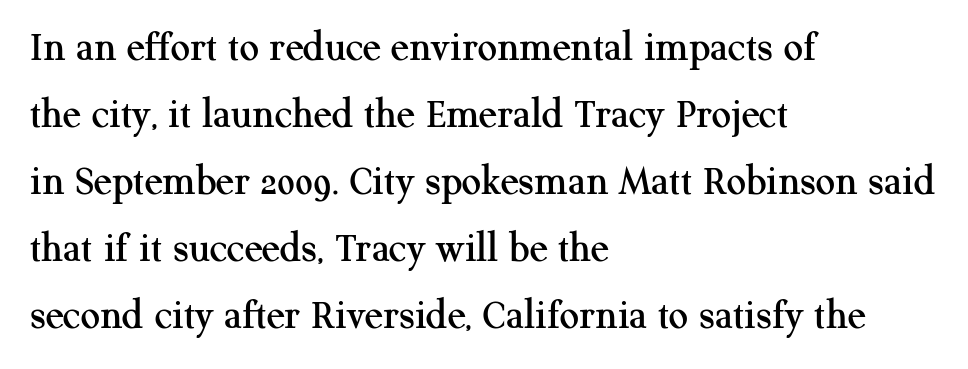
The image shows 43 px serif type, upright; set left-aligned, normal line spacing (1.56x), normal letter spacing, not underlined; medium stroke contrast and a medium x-height.
